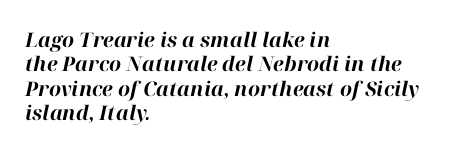
The image shows 20 px bold type, italic (leaning right); set left-aligned, line spacing 1.22x, normal letter spacing, not underlined.
